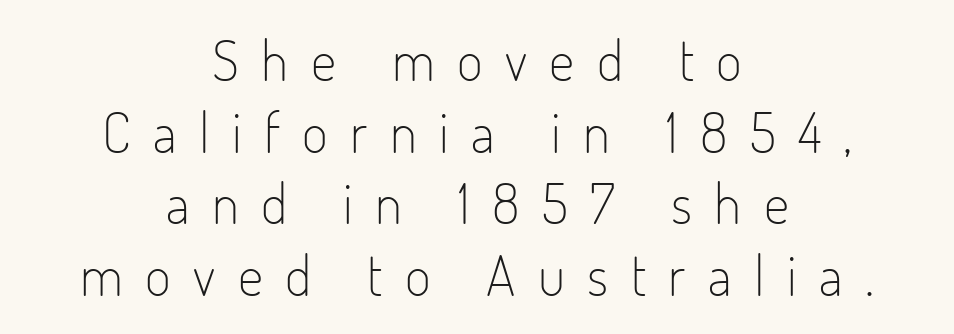
{"serif": "no", "italic": "no", "bold": "no", "weight": "light", "width": "condensed", "stroke_contrast": "low", "x_height": "small", "monospaced": "no", "underline": "no", "align": "center", "line_spacing": "normal", "line_spacing_ratio": 1.28, "letter_spacing": "wide", "letter_spacing_em": 0.4, "glyph_px": 56}
